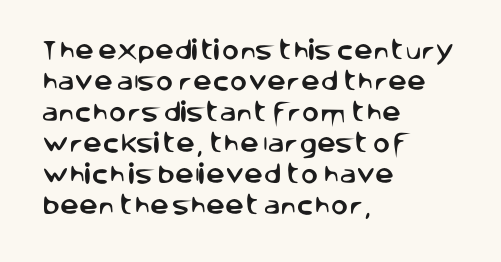
Q: Is the text italic (slanted)? A: No, it is upright.
Q: Is the text underlined? A: No.
Q: How is the paragraph aligned? A: Left-aligned.
Q: Is the spacing between letters normal or unusually wide? A: Normal.
Q: Is the spacing between lines tight, normal or loose? A: Normal.
